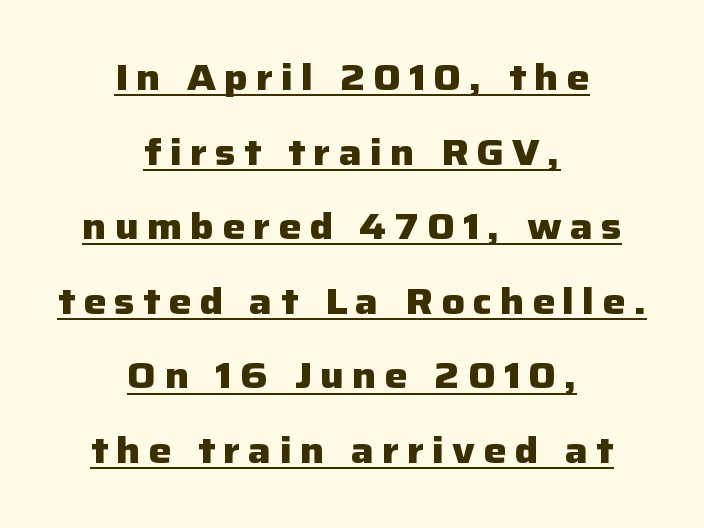
Q: Is the text bold? A: Yes.
Q: Is the text italic (slanted)? A: No, it is upright.
Q: Is the typeface a serif or a sans-serif typeface? A: Sans-serif.
Q: Is the text underlined? A: Yes.
Q: How is the paragraph aligned? A: Centered.
Q: Is the spacing between letters normal or unusually wide? A: Unusually wide.
Q: Is the spacing between lines tight, normal or loose? A: Loose.
Q: Width (condensed, normal, or wide)? A: Normal.
Q: Stroke contrast? A: Low.
Q: x-height? A: Medium.
Q: Monospaced? A: No.
